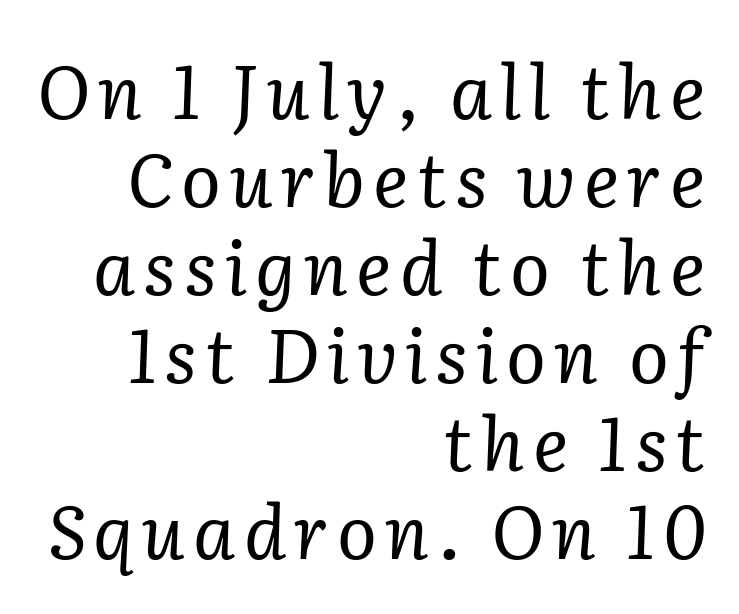
The typeface chosen for these lines features serifs. This sample has the flowing, uneven cadence of proportional lettering. Bold? No — there's no thickening of the strokes. The passage shown leans; its letterforms are oblique. The gap between lines stays unmarked.
